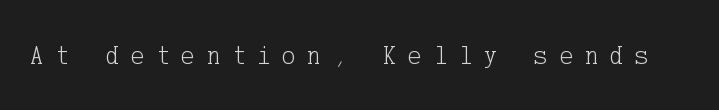
The image shows 26 px text type, upright; set unusually wide letter spacing (+0.44 em), not underlined.
